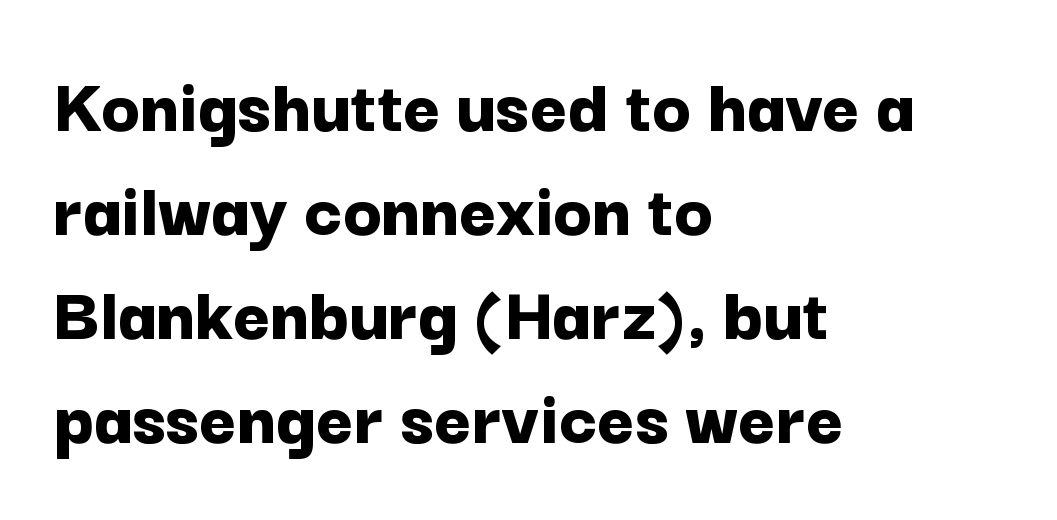
The image shows 80 px bold sans-serif type, upright; set left-aligned, normal line spacing (1.3x), normal letter spacing, not underlined; low stroke contrast and a medium x-height.
